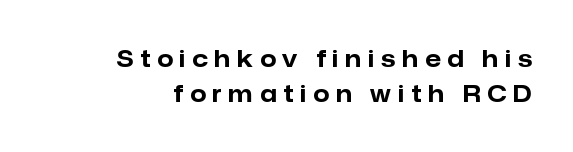
Glyph-to-glyph distance is far greater than everyday printed text. The line-height multiplier appears to be the usual default. A bare baseline throughout the passage. Notice how the passage keeps a crisp vertical edge on the right only. Notice how thick the strokes are: this is what a full bold looks like.
